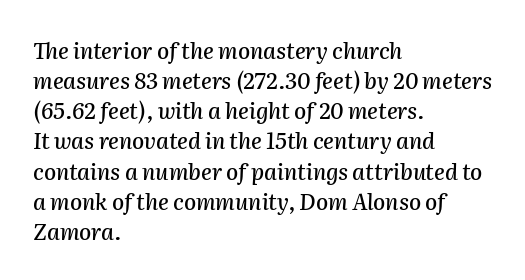
Q: Is the text italic (slanted)? A: Yes, it leans right by about 2 degrees.
Q: Is the text underlined? A: No.
Q: How is the paragraph aligned? A: Left-aligned.
Q: Is the spacing between letters normal or unusually wide? A: Normal.
Q: Is the spacing between lines tight, normal or loose? A: Normal.
